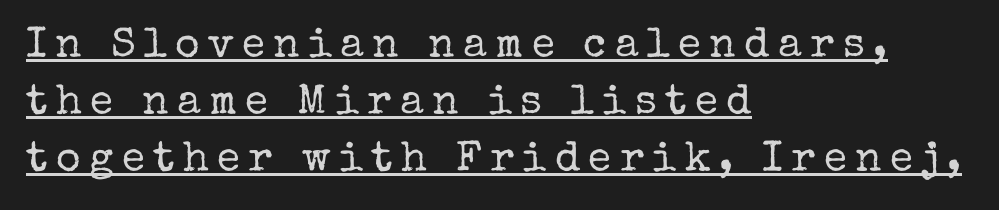
The image shows 42 px regular-weight serif type, upright; set left-aligned, normal line spacing (1.36x), unusually wide letter spacing (+0.2 em), underlined; low stroke contrast and a medium x-height.
